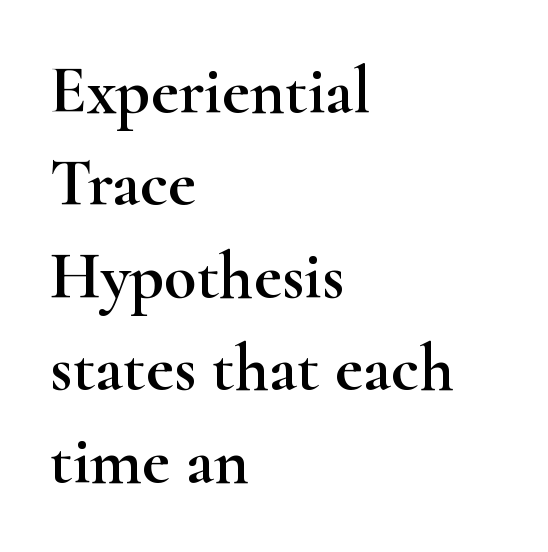
Q: Is the text italic (slanted)? A: No, it is upright.
Q: Is the typeface a serif or a sans-serif typeface? A: Serif.
Q: Is the text underlined? A: No.
Q: How is the paragraph aligned? A: Left-aligned.
Q: Is the spacing between letters normal or unusually wide? A: Normal.
Q: Is the spacing between lines tight, normal or loose? A: Normal.
Q: Width (condensed, normal, or wide)? A: Wide.
Q: Stroke contrast? A: High.
Q: x-height? A: Small.
Q: Monospaced? A: No.
